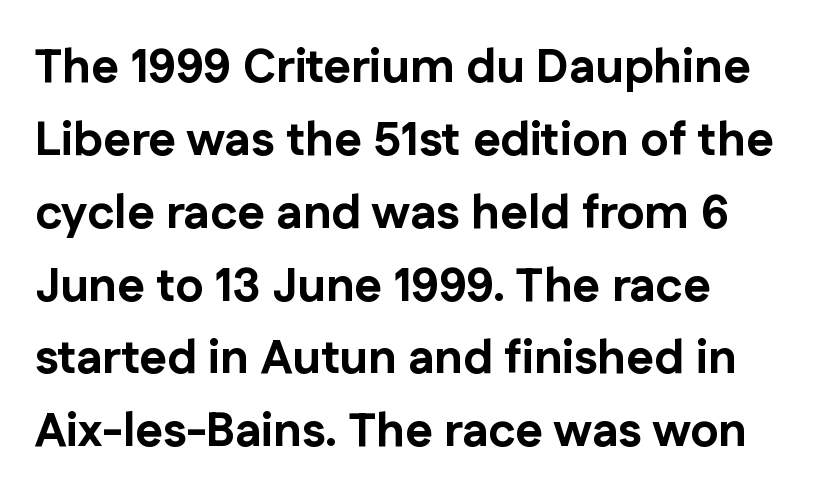
This sample keeps an unexceptional amount of space between lines. Horizontally, the lines are justified to the leading edge only. Here the designer chose a conventional face with non-uniform glyph widths. The glyphs in this specimen are sans serif. Quick note: not italic, upright.
